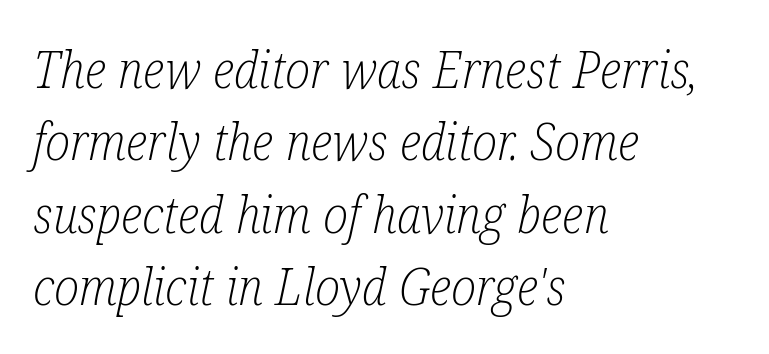
{"serif": "yes", "italic": "yes", "lean": "right", "slant_degrees": 12, "bold": "no", "weight": "light", "width": "condensed", "stroke_contrast": "low", "x_height": "medium", "monospaced": "no", "underline": "no", "align": "left", "line_spacing": "normal", "line_spacing_ratio": 1.42, "letter_spacing": "normal", "letter_spacing_em": 0.0, "glyph_px": 51}
